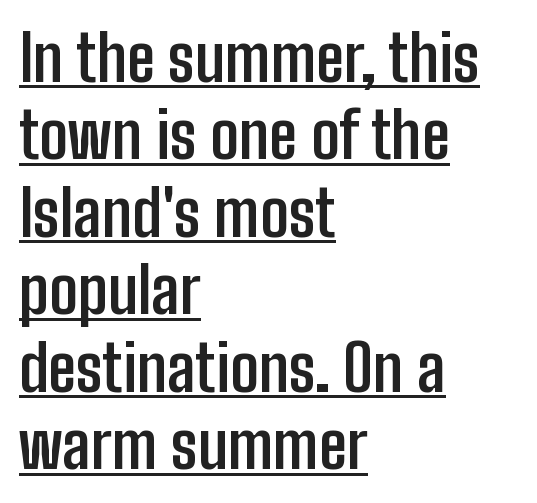
Typographic density is high because the face is bold. Italic? Not at all — the glyphs are vertical. No feet cap the strokes, marking this as sans-serif type. How are the letters spaced? Ordinarily, with no added tracking. Like a heading marked for emphasis, these lines bear an underscore.
